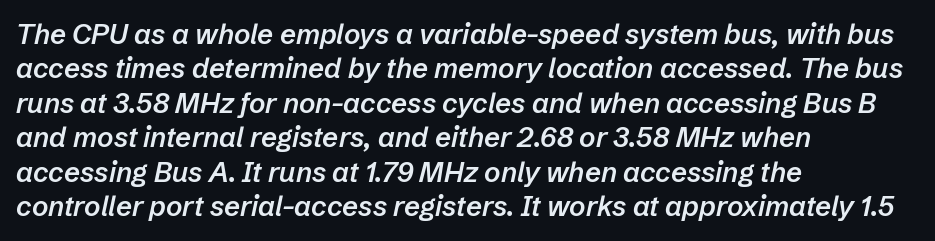
Characters are canted at an angle relative to the baseline's perpendicular. Every row of glyphs begins at an identical x-position on the left. Here the glyphs are tracked normally, forming tight word shapes. These lines are rendered in a variable-pitch font.
